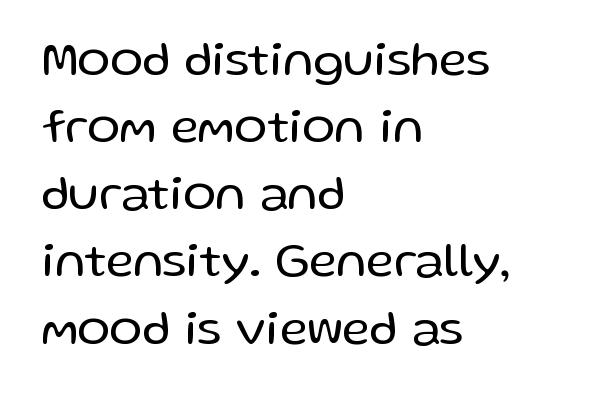
{"serif": "no", "italic": "no", "bold": "no", "weight": "regular", "width": "normal", "stroke_contrast": "low", "x_height": "medium", "monospaced": "no", "underline": "no", "align": "left", "line_spacing": "normal", "line_spacing_ratio": 1.37, "letter_spacing": "normal", "letter_spacing_em": 0.0, "glyph_px": 49}
